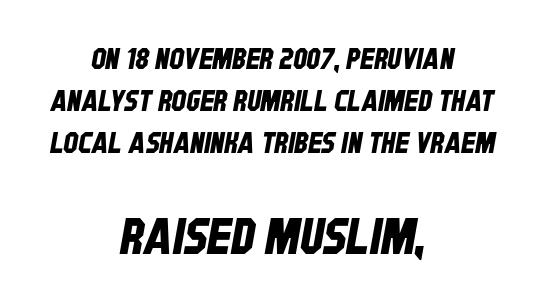
Nobody touched the tracking dial on this one. Unlike a traditional serif, this face leaves its strokes unadorned. The lines sit at an ordinary, default distance from one another. The face used here is proportionally spaced, like ordinary book or web type.
